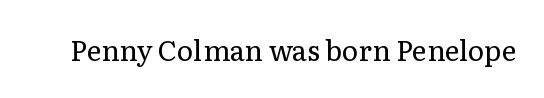
Q: Is the text bold? A: No.
Q: Is the text italic (slanted)? A: No, it is upright.
Q: Is the typeface a serif or a sans-serif typeface? A: Serif.
Q: Is the text underlined? A: No.
Q: Is the spacing between letters normal or unusually wide? A: Normal.
Q: Width (condensed, normal, or wide)? A: Normal.
Q: Stroke contrast? A: Low.
Q: x-height? A: Medium.
Q: Monospaced? A: No.
